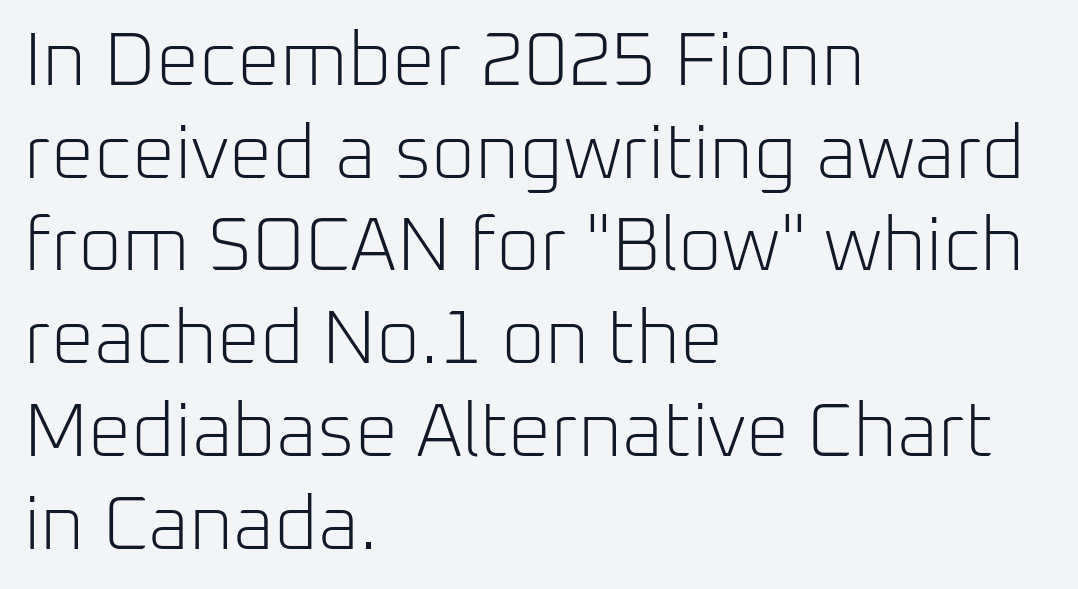
Q: Is the text bold? A: No.
Q: Is the text italic (slanted)? A: No, it is upright.
Q: Is the typeface a serif or a sans-serif typeface? A: Sans-serif.
Q: Is the text underlined? A: No.
Q: How is the paragraph aligned? A: Left-aligned.
Q: Is the spacing between letters normal or unusually wide? A: Normal.
Q: Width (condensed, normal, or wide)? A: Normal.
Q: Stroke contrast? A: Low.
Q: x-height? A: Medium.
Q: Monospaced? A: No.
